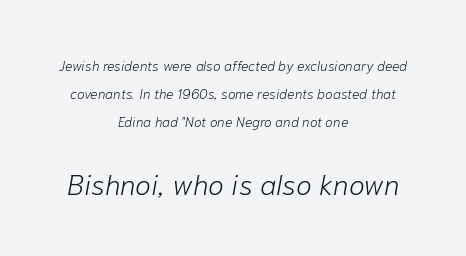
Q: Is the text bold? A: No.
Q: Is the text italic (slanted)? A: Yes, it leans right by about 10 degrees.
Q: Is the text underlined? A: No.
Q: How is the paragraph aligned? A: Centered.
Q: Is the spacing between letters normal or unusually wide? A: Normal.
Q: Is the spacing between lines tight, normal or loose? A: Loose.
Q: Which block of text is set in a larger size, the first (top) or the second (bottom)? A: The second (bottom) one.
Q: Width (condensed, normal, or wide)? A: Normal.
Q: Stroke contrast? A: Low.
Q: x-height? A: Medium.
Q: Monospaced? A: No.
